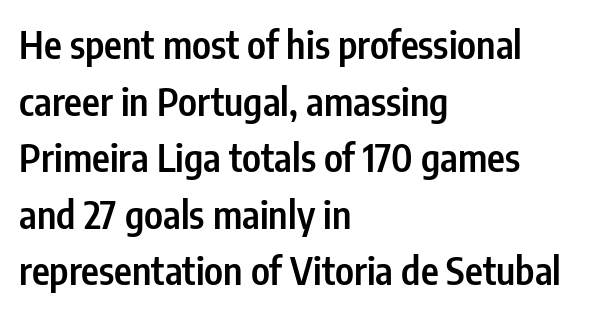
It's the straight-up-and-down kind of type. What kind of face is this? One without serifs — a sans. In terms of leading, this rendering sits right in the middle. The tracking reads as untouched default to a designer's eye. A typesetter would call this proportional, since set widths differ per character.
